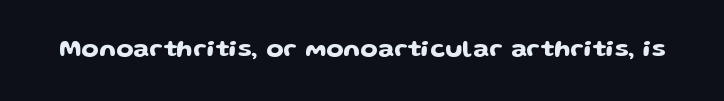
Q: Is the text italic (slanted)? A: No, it is upright.
Q: Is the text underlined? A: No.
Q: Is the spacing between letters normal or unusually wide? A: Normal.
